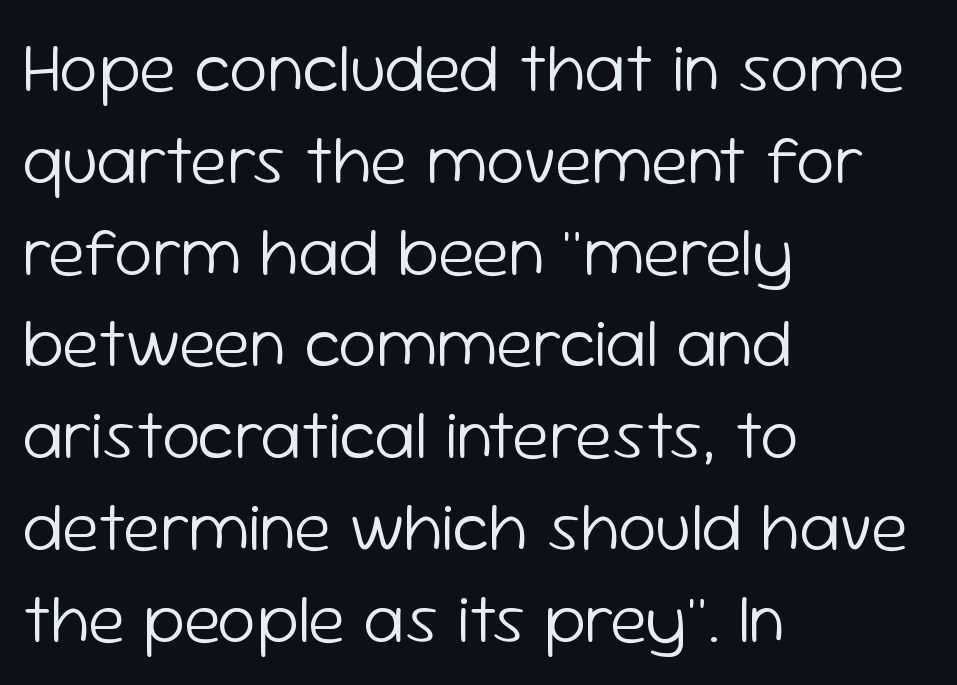
The image shows 69 px light sans-serif type, upright; set left-aligned, normal line spacing (1.33x), normal letter spacing, not underlined; low stroke contrast and a medium x-height.
